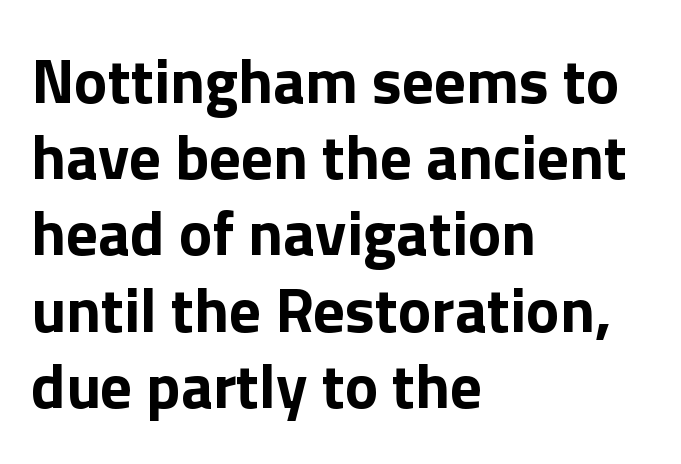
Each word holds together tightly as a unit, with standard inter-letter gaps. How heavy is the stroke? Heavy — this is a bold. The rendering uses natural spacing where letterforms have individual widths. Italic? Not at all — the glyphs are vertical.
